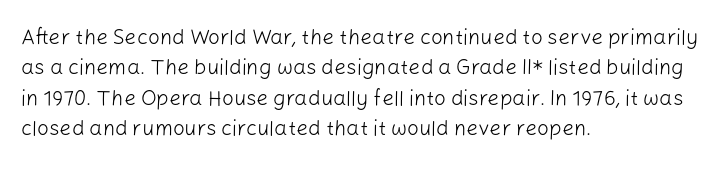
Letter spacing: default. Ink coverage per letter is moderate at most. The rag falls on the right side of this text block. Descenders are the only things crossing below the line. This block has exactly the height ordinary leading produces. This is the regular roman posture of the typeface.
